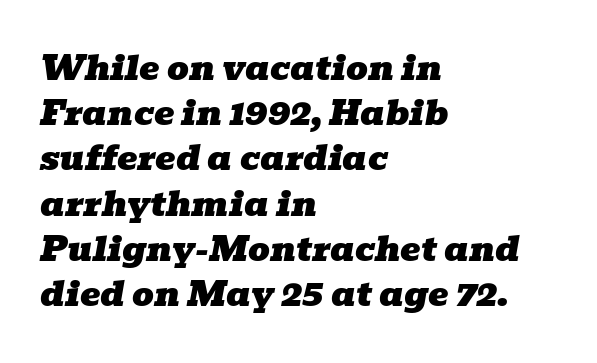
Typographically, this falls in the serif category. The glyphs are unaccompanied by any horizontal stroke below them. The type is set solid horizontally, with unmodified tracking. The lines are quadded left.
